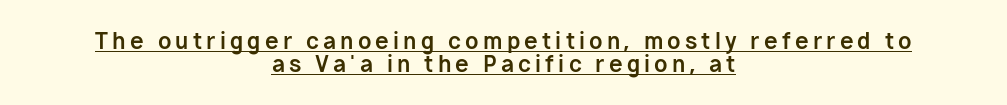
{"italic": "no", "bold": "yes", "underline": "yes", "align": "center", "line_spacing": "tight", "line_spacing_ratio": 1.05, "glyph_px": 22}
